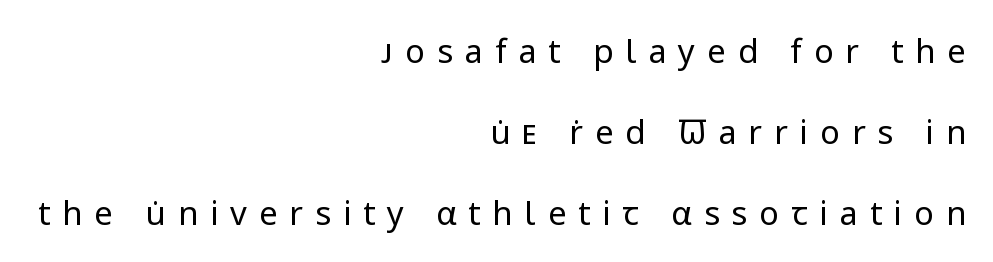
The passage is arranged like a letterhead date or caption credit — flush right. A typesetter would call this proportional, since set widths differ per character. No chunkiness to these letters — they're not bold. What stands out about the letter spacing? Its width — letters are far apart. Plain, unruled lines of type.
